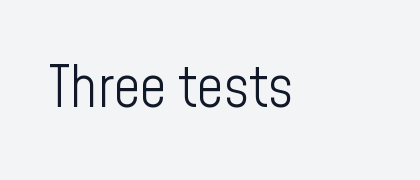
The image shows 58 px light, condensed sans-serif type, upright; set normal letter spacing, not underlined; low stroke contrast and a medium x-height.
